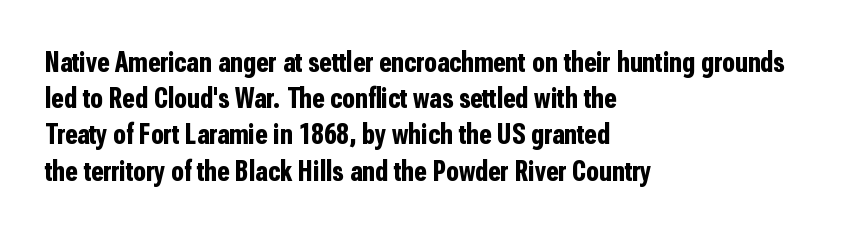
Q: Is the text bold? A: Yes.
Q: Is the text italic (slanted)? A: No, it is upright.
Q: Is the typeface a serif or a sans-serif typeface? A: Sans-serif.
Q: Is the text underlined? A: No.
Q: How is the paragraph aligned? A: Left-aligned.
Q: Is the spacing between letters normal or unusually wide? A: Normal.
Q: Is the spacing between lines tight, normal or loose? A: Normal.
Q: Width (condensed, normal, or wide)? A: Condensed.
Q: Stroke contrast? A: Low.
Q: x-height? A: Medium.
Q: Monospaced? A: No.
